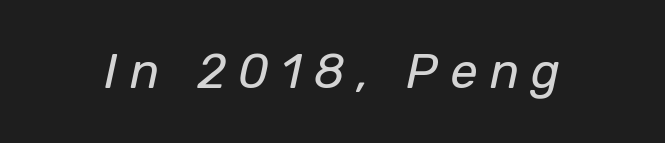
Rule under the text: the space is simply empty. Proportional: the letters do not fall into vertical columns. You could only call the tracking loose — the letters float apart. The typeface has the unassuming heft of standard copy or less. A typesetter would mark this as italic.
